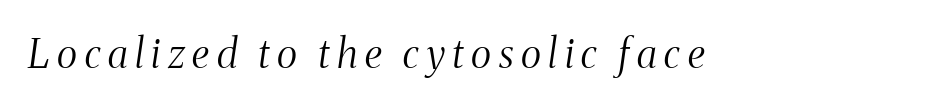
Q: Is the text bold? A: No.
Q: Is the text italic (slanted)? A: Yes, it leans right by about 8 degrees.
Q: Is the typeface a serif or a sans-serif typeface? A: Serif.
Q: Is the text underlined? A: No.
Q: Width (condensed, normal, or wide)? A: Condensed.
Q: Stroke contrast? A: Medium.
Q: x-height? A: Medium.
Q: Monospaced? A: No.
